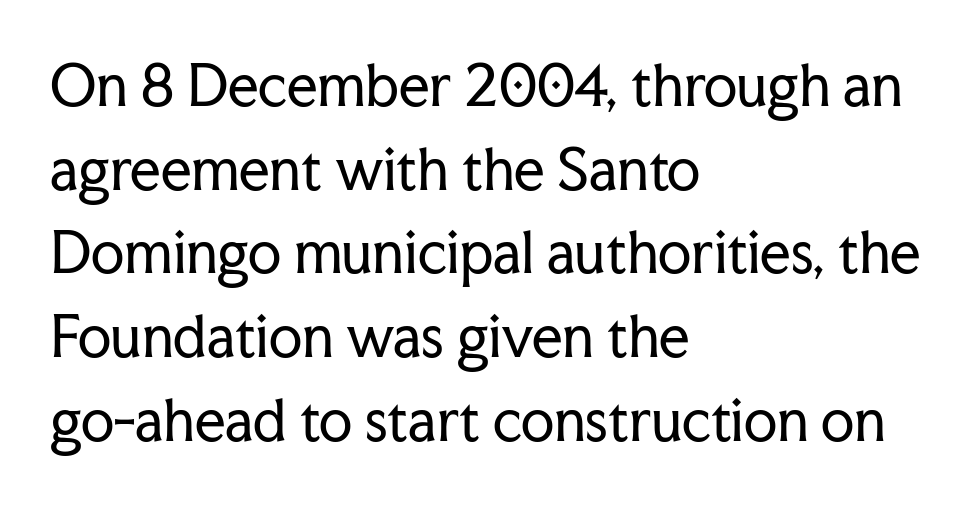
Q: Is the text bold? A: No.
Q: Is the text italic (slanted)? A: No, it is upright.
Q: Is the typeface a serif or a sans-serif typeface? A: Serif.
Q: Is the text underlined? A: No.
Q: How is the paragraph aligned? A: Left-aligned.
Q: Is the spacing between letters normal or unusually wide? A: Normal.
Q: Is the spacing between lines tight, normal or loose? A: Normal.
Q: Width (condensed, normal, or wide)? A: Normal.
Q: Stroke contrast? A: Low.
Q: x-height? A: Medium.
Q: Monospaced? A: No.
